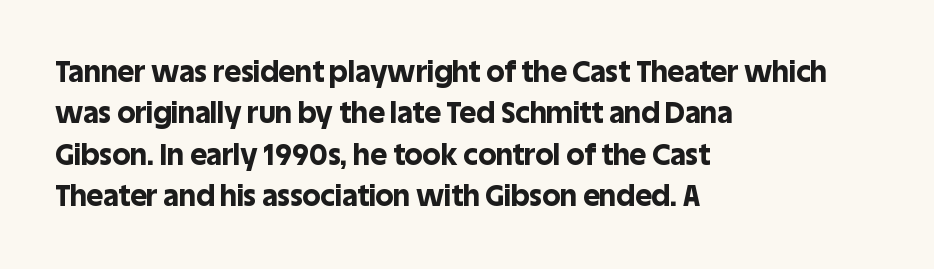
The image shows 29 px bold sans-serif type, upright; set left-aligned, normal line spacing (1.43x), normal letter spacing, not underlined; a large x-height.
